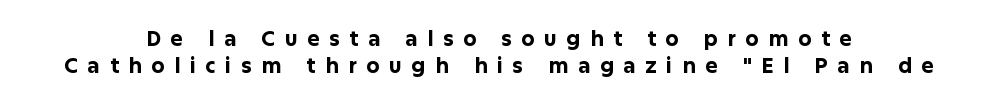
Q: Is the text bold? A: Yes.
Q: Is the text italic (slanted)? A: No, it is upright.
Q: Is the text underlined? A: No.
Q: How is the paragraph aligned? A: Centered.
Q: Is the spacing between letters normal or unusually wide? A: Unusually wide.
Q: Is the spacing between lines tight, normal or loose? A: Normal.
